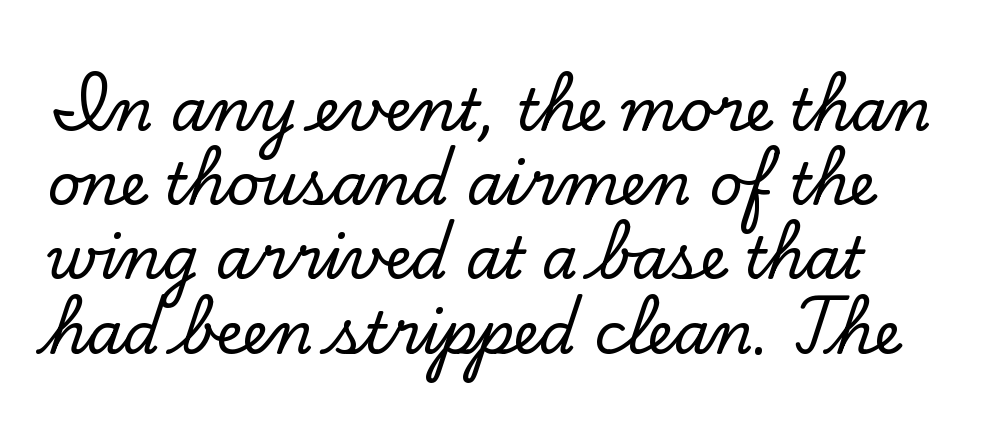
{"serif": "yes", "width": "normal", "stroke_contrast": "low", "x_height": "small", "monospaced": "no", "underline": "no", "line_spacing": "normal", "line_spacing_ratio": 1.28, "letter_spacing": "normal", "letter_spacing_em": 0.0, "glyph_px": 58}
